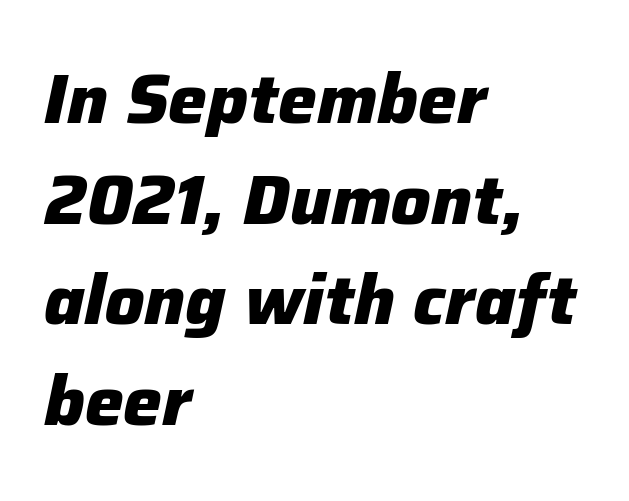
Q: Is the text bold? A: Yes.
Q: Is the text italic (slanted)? A: Yes, it leans right by about 12 degrees.
Q: Is the text underlined? A: No.
Q: How is the paragraph aligned? A: Left-aligned.
Q: Is the spacing between letters normal or unusually wide? A: Normal.
Q: Is the spacing between lines tight, normal or loose? A: Normal.
Q: Width (condensed, normal, or wide)? A: Normal.
Q: Stroke contrast? A: Low.
Q: x-height? A: Medium.
Q: Monospaced? A: No.
